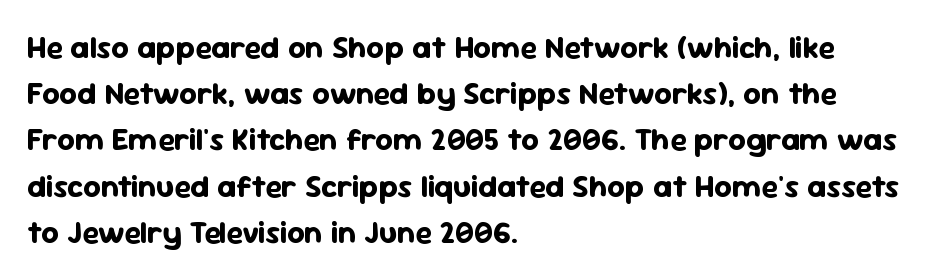
The image shows 31 px bold sans-serif type, upright; set left-aligned, normal line spacing (1.49x), normal letter spacing, not underlined; low stroke contrast and a medium x-height.
